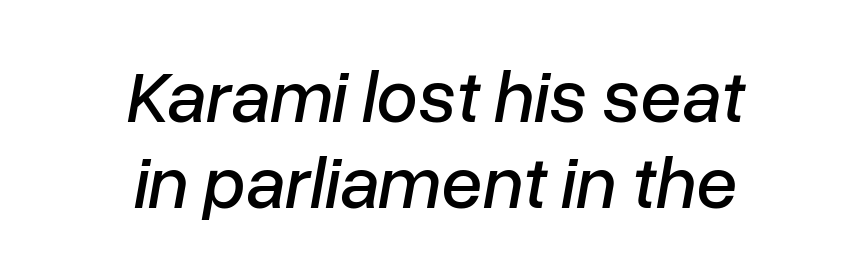
{"italic": "yes", "lean": "right", "slant_degrees": 10, "width": "normal", "stroke_contrast": "low", "x_height": "medium", "monospaced": "no", "underline": "no", "align": "center", "line_spacing_ratio": 1.16, "letter_spacing": "normal", "letter_spacing_em": 0.0, "glyph_px": 74}
